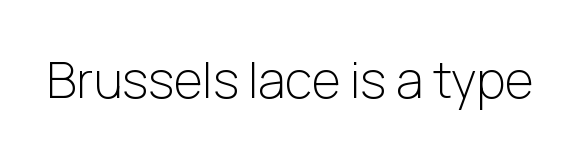
Q: Is the text bold? A: No.
Q: Is the text italic (slanted)? A: No, it is upright.
Q: Is the typeface a serif or a sans-serif typeface? A: Sans-serif.
Q: Is the text underlined? A: No.
Q: Is the spacing between letters normal or unusually wide? A: Normal.
Q: Width (condensed, normal, or wide)? A: Normal.
Q: Stroke contrast? A: Low.
Q: x-height? A: Medium.
Q: Monospaced? A: No.
